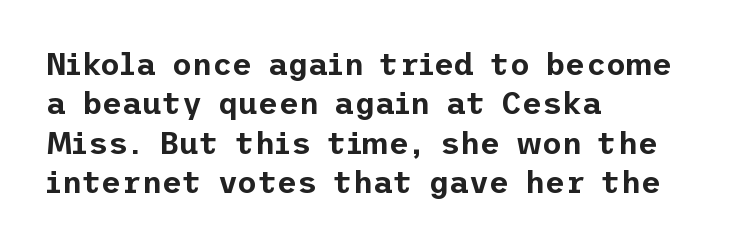
{"serif": "no", "italic": "no", "width": "normal", "stroke_contrast": "low", "x_height": "medium", "underline": "no", "align": "left", "line_spacing": "normal", "line_spacing_ratio": 1.27, "letter_spacing": "normal", "letter_spacing_em": 0.0, "glyph_px": 31}
